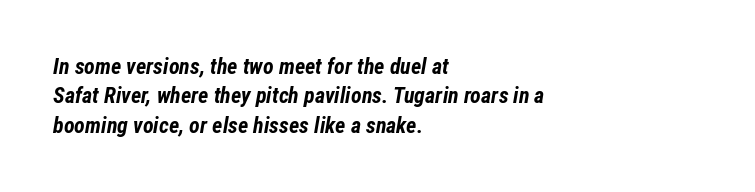
The image shows 22 px bold type, italic (leaning right); set left-aligned, normal line spacing (1.33x), normal letter spacing, not underlined.
